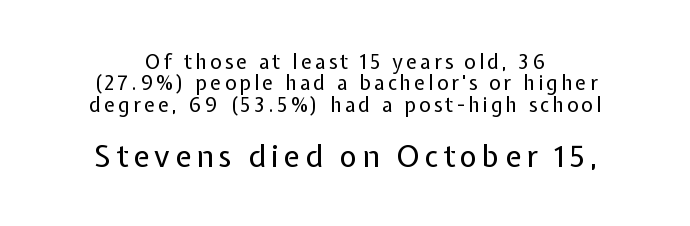
The image shows 30 px regular-weight sans-serif type, upright; set centered, tight line spacing (1.07x), not underlined; the second (bottom) block is 1.5x larger; low stroke contrast and a medium x-height.
